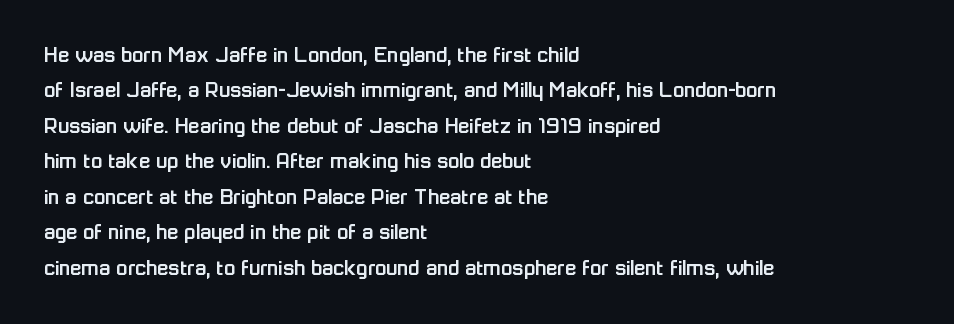
Q: Is the text italic (slanted)? A: No, it is upright.
Q: Is the text underlined? A: No.
Q: How is the paragraph aligned? A: Left-aligned.
Q: Is the spacing between letters normal or unusually wide? A: Normal.
Q: Is the spacing between lines tight, normal or loose? A: Normal.
